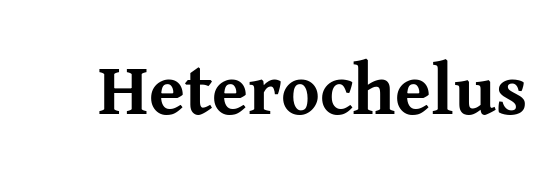
Nobody touched the tracking dial on this one. The zone under the glyphs is completely vacant. Examine the stroke ends and you'll spot serifs. Rendered with straight, roman letterforms. As a designer I'd log this as weight 700, bold. The rendering uses natural spacing where letterforms have individual widths.
